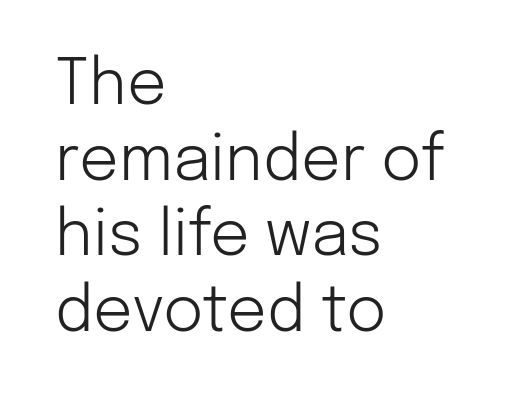
The image shows 62 px light sans-serif type, upright; set left-aligned, line spacing 1.22x, normal letter spacing, not underlined; low stroke contrast and a medium x-height.
